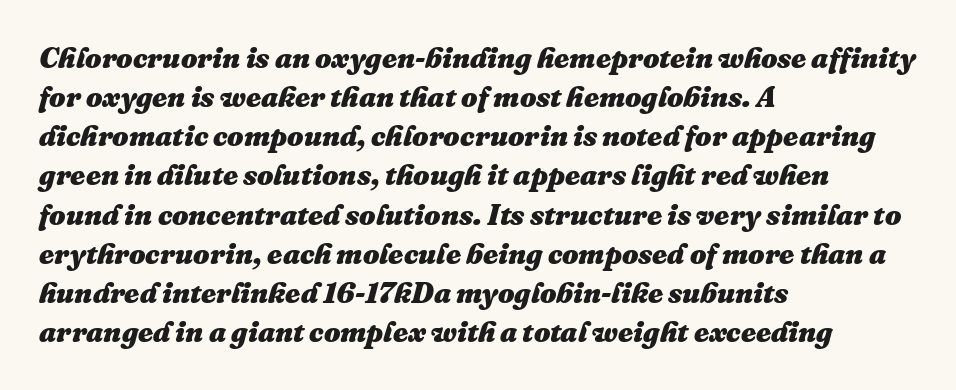
The image shows 29 px heavy type, italic (leaning right); set left-aligned, normal line spacing (1.35x), normal letter spacing, not underlined; medium stroke contrast and a medium x-height.
